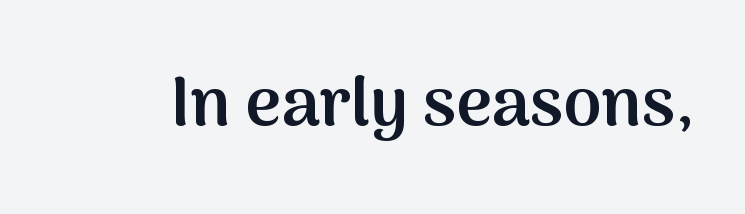
{"serif": "no", "italic": "no", "bold": "semi", "weight": "semibold", "width": "normal", "stroke_contrast": "medium", "x_height": "medium", "monospaced": "no", "underline": "no", "letter_spacing": "normal", "letter_spacing_em": 0.0, "glyph_px": 69}
